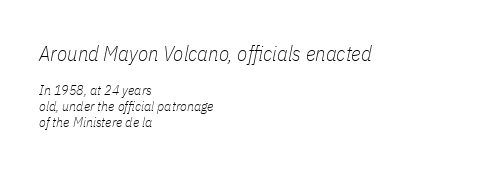
Vertical spacing — tight. Nothing unusual about the tracking: characters are spaced as the font intends. These lines are set flush left with a ragged right edge. You can tell it's italic because the verticals aren't actually vertical. Here the first block reads like a headline and the second like body copy. Type without underlining.
